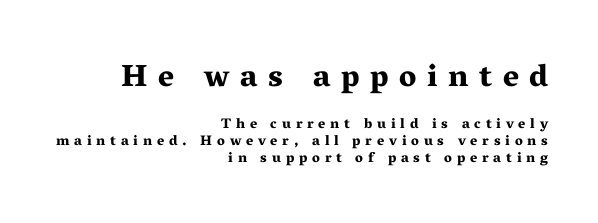
Nope, not italic — everything's standing straight. The initial chunk of copy outweighs the following chunk in type size. Is the block centered? No — it sits flush against the right margin. The characters look thick and weighty, a clear bold.
